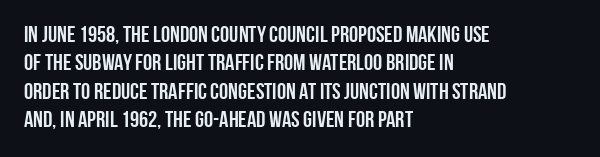
{"italic": "no", "bold": "yes", "underline": "no", "align": "left", "line_spacing_ratio": 1.23, "letter_spacing": "normal", "letter_spacing_em": 0.0, "glyph_px": 23}
